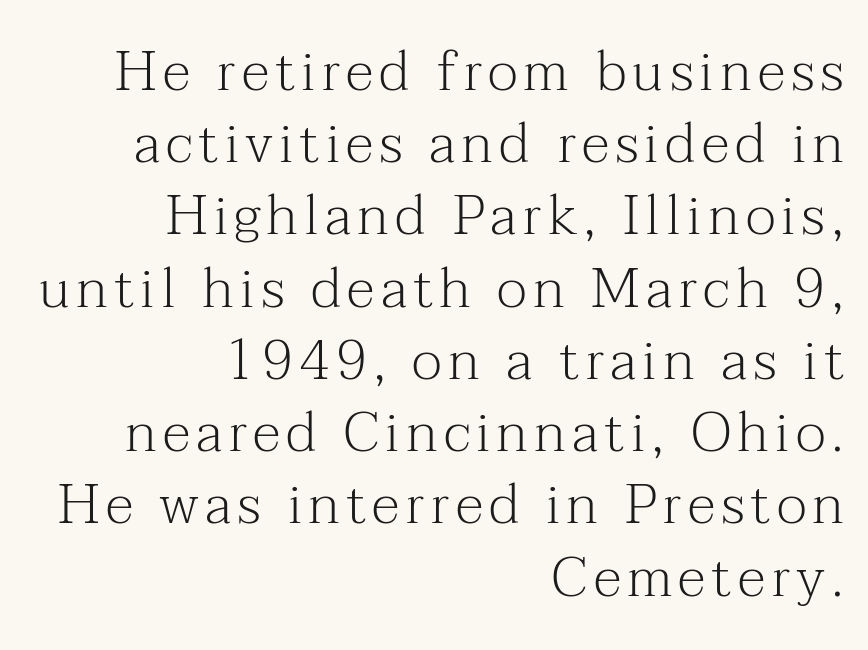
Q: Is the text bold? A: No.
Q: Is the text italic (slanted)? A: No, it is upright.
Q: Is the typeface a serif or a sans-serif typeface? A: Serif.
Q: Is the text underlined? A: No.
Q: How is the paragraph aligned? A: Right-aligned.
Q: Is the spacing between lines tight, normal or loose? A: Normal.
Q: Width (condensed, normal, or wide)? A: Normal.
Q: Stroke contrast? A: Medium.
Q: x-height? A: Medium.
Q: Monospaced? A: No.
